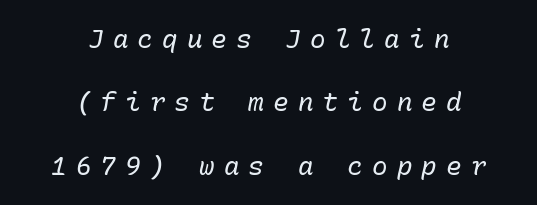
{"italic": "yes", "lean": "right", "slant_degrees": 10, "bold": "no", "underline": "no", "align": "center", "line_spacing": "loose", "line_spacing_ratio": 2.44, "letter_spacing": "wide", "letter_spacing_em": 0.35, "glyph_px": 26}
